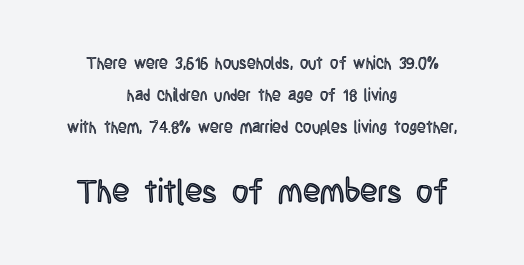
Q: Is the text italic (slanted)? A: No, it is upright.
Q: Is the text underlined? A: No.
Q: How is the paragraph aligned? A: Centered.
Q: Is the spacing between letters normal or unusually wide? A: Normal.
Q: Is the spacing between lines tight, normal or loose? A: Loose.
Q: Which block of text is set in a larger size, the first (top) or the second (bottom)? A: The second (bottom) one.
Q: Width (condensed, normal, or wide)? A: Condensed.
Q: x-height? A: Large.
Q: Monospaced? A: No.
